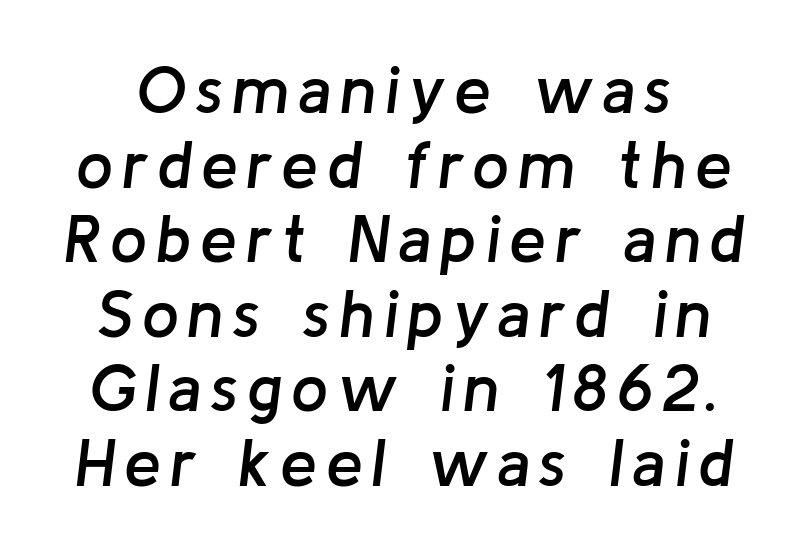
{"italic": "yes", "lean": "right", "slant_degrees": 8, "bold": "semi", "weight": "semibold", "width": "normal", "stroke_contrast": "low", "x_height": "medium", "monospaced": "no", "underline": "no", "line_spacing": "tight", "line_spacing_ratio": 1.13, "glyph_px": 66}
